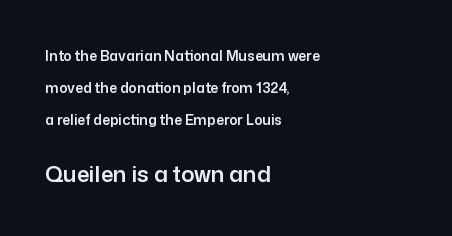
{"italic": "no", "underline": "no", "align": "left", "line_spacing": "loose", "line_spacing_ratio": 2.28, "letter_spacing": "normal", "letter_spacing_em": 0.0, "larger_block": "second", "size_ratio": 1.57, "glyph_px": 22}
